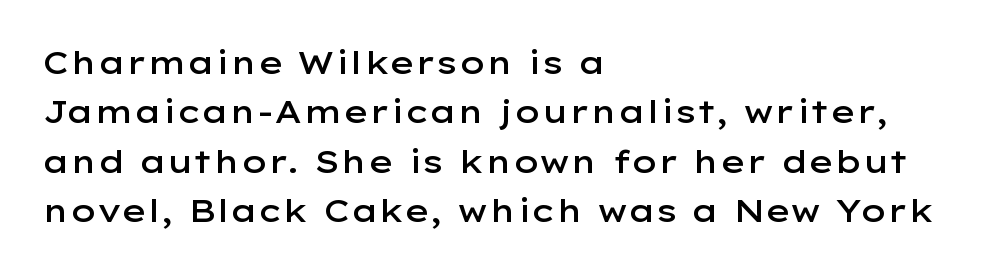
The image shows 32 px semibold, wide sans-serif type, upright; set left-aligned, normal line spacing (1.54x), normal letter spacing, not underlined; low stroke contrast and a medium x-height.
